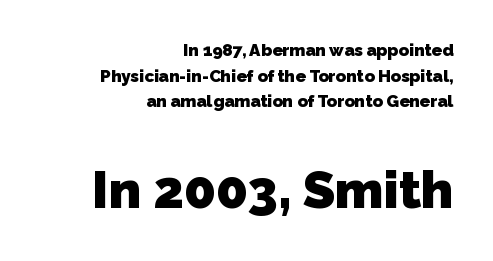
{"serif": "no", "bold": "yes", "weight": "heavy", "width": "normal", "stroke_contrast": "low", "x_height": "medium", "monospaced": "no", "underline": "no", "align": "right", "line_spacing": "normal", "line_spacing_ratio": 1.51, "letter_spacing": "normal", "letter_spacing_em": 0.0, "larger_block": "second", "size_ratio": 3.06, "glyph_px": 52}
